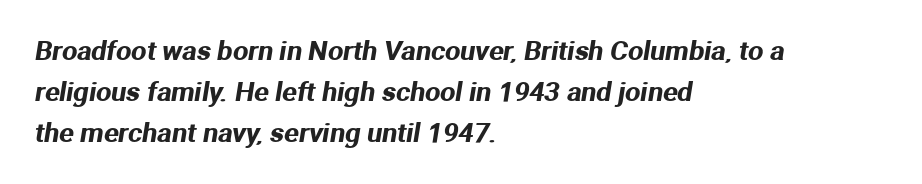
The image shows 27 px text type; set left-aligned, normal line spacing (1.52x), normal letter spacing, not underlined.
